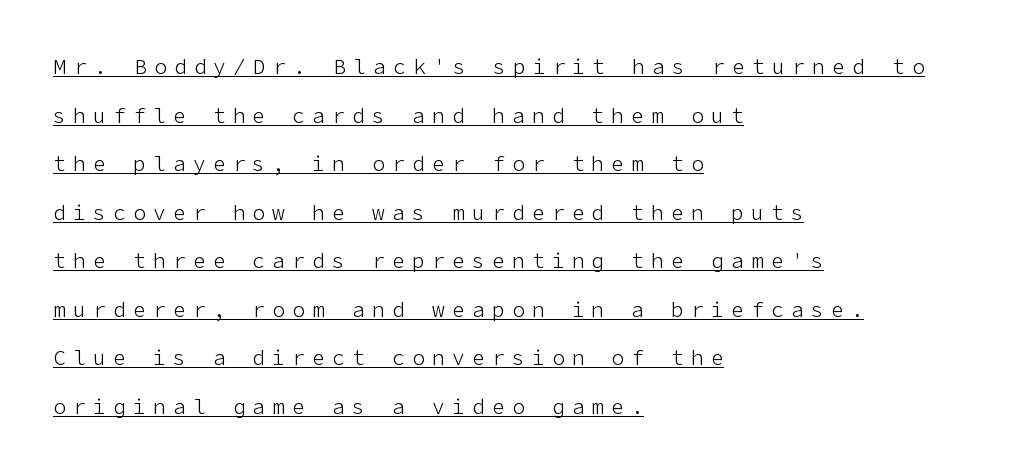
The lines are quadded left. Designer's note — italics off, roman on. These lines stand farther apart than default settings would place them. There is plenty of visible air inserted between adjacent glyphs. Looks like someone drew a line under every word here.
